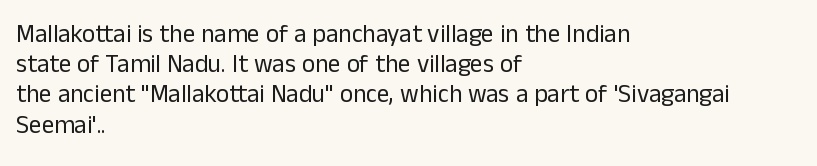
{"italic": "no", "bold": "no", "underline": "no", "align": "left", "line_spacing_ratio": 1.21, "letter_spacing": "normal", "letter_spacing_em": 0.0, "glyph_px": 25}
